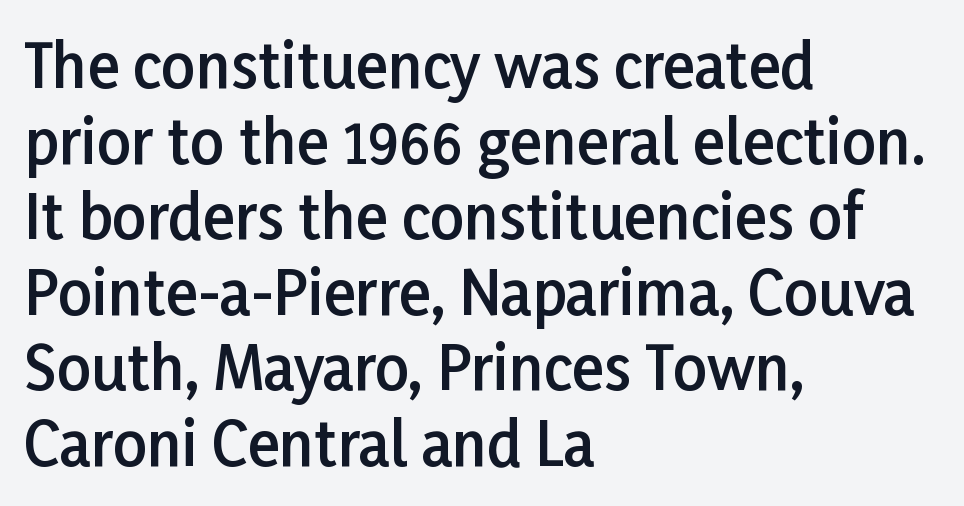
The image shows 60 px semibold sans-serif type, upright; set left-aligned, normal line spacing (1.26x), normal letter spacing, not underlined; low stroke contrast and a medium x-height.
